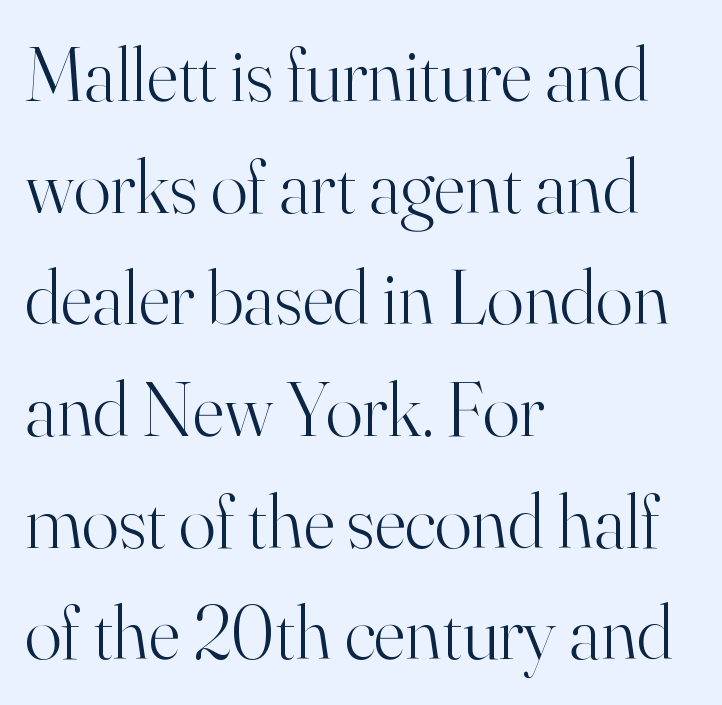
Note the varied advance widths — an 'i' is clearly narrower than an 'm'. Nobody touched the tracking dial on this one. How would I describe the line gaps? Plain and ordinary. Heft: none added — not bold. If you drew a line through each stem, it would be perfectly vertical.
